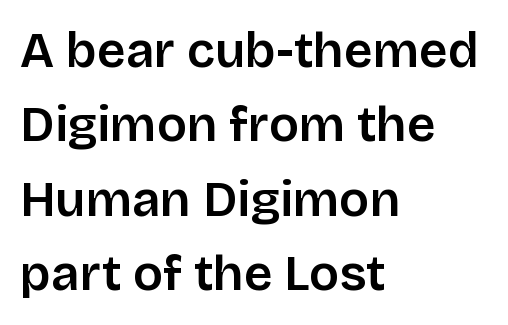
Q: Is the text italic (slanted)? A: No, it is upright.
Q: Is the typeface a serif or a sans-serif typeface? A: Sans-serif.
Q: Is the text underlined? A: No.
Q: How is the paragraph aligned? A: Left-aligned.
Q: Is the spacing between letters normal or unusually wide? A: Normal.
Q: Is the spacing between lines tight, normal or loose? A: Normal.
Q: Width (condensed, normal, or wide)? A: Normal.
Q: Stroke contrast? A: Low.
Q: x-height? A: Large.
Q: Monospaced? A: No.
